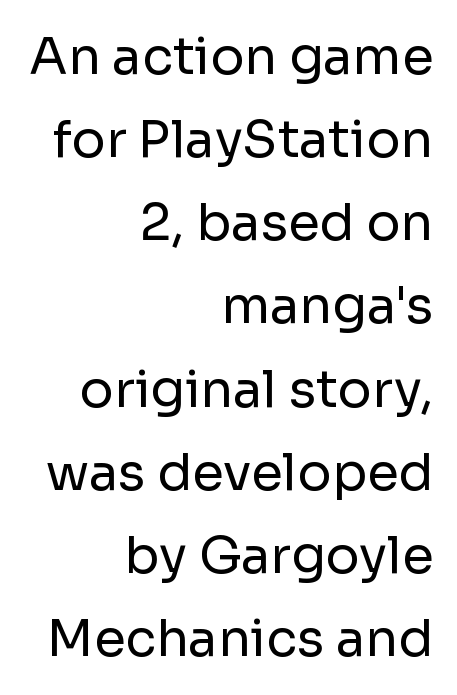
Q: Is the text bold? A: No.
Q: Is the text italic (slanted)? A: No, it is upright.
Q: Is the typeface a serif or a sans-serif typeface? A: Sans-serif.
Q: Is the text underlined? A: No.
Q: How is the paragraph aligned? A: Right-aligned.
Q: Is the spacing between letters normal or unusually wide? A: Normal.
Q: Is the spacing between lines tight, normal or loose? A: Normal.
Q: Width (condensed, normal, or wide)? A: Normal.
Q: Stroke contrast? A: Low.
Q: x-height? A: Medium.
Q: Monospaced? A: No.
